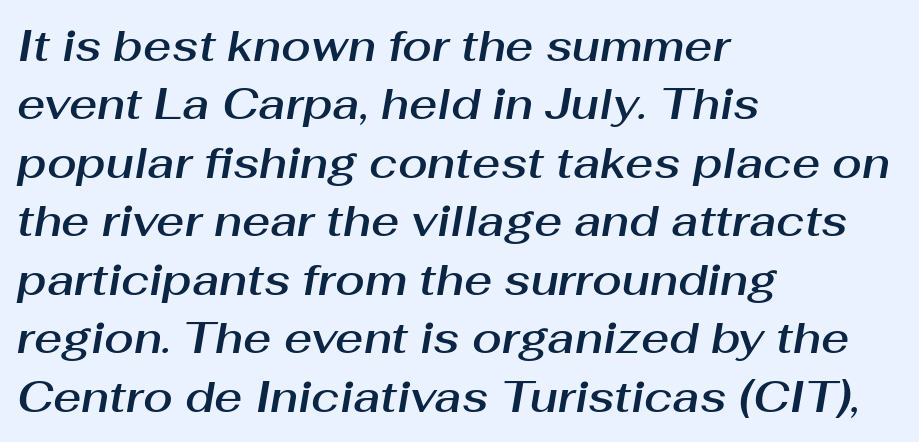
Q: Is the text italic (slanted)? A: Yes, it leans right by about 10 degrees.
Q: Is the text underlined? A: No.
Q: How is the paragraph aligned? A: Left-aligned.
Q: Is the spacing between letters normal or unusually wide? A: Normal.
Q: Is the spacing between lines tight, normal or loose? A: Normal.
Q: Width (condensed, normal, or wide)? A: Normal.
Q: Stroke contrast? A: Medium.
Q: x-height? A: Medium.
Q: Monospaced? A: No.
